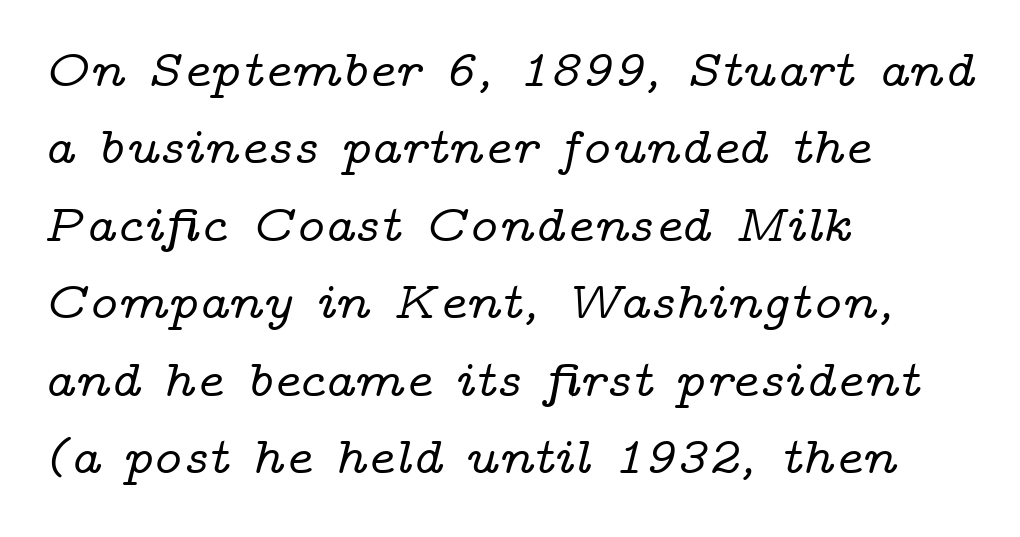
Italic: yes, the glyphs are oblique. Here the designer chose a conventional face with non-uniform glyph widths. The passage is arranged the way most books set body copy — flush left. Descenders are the only things crossing below the line.
